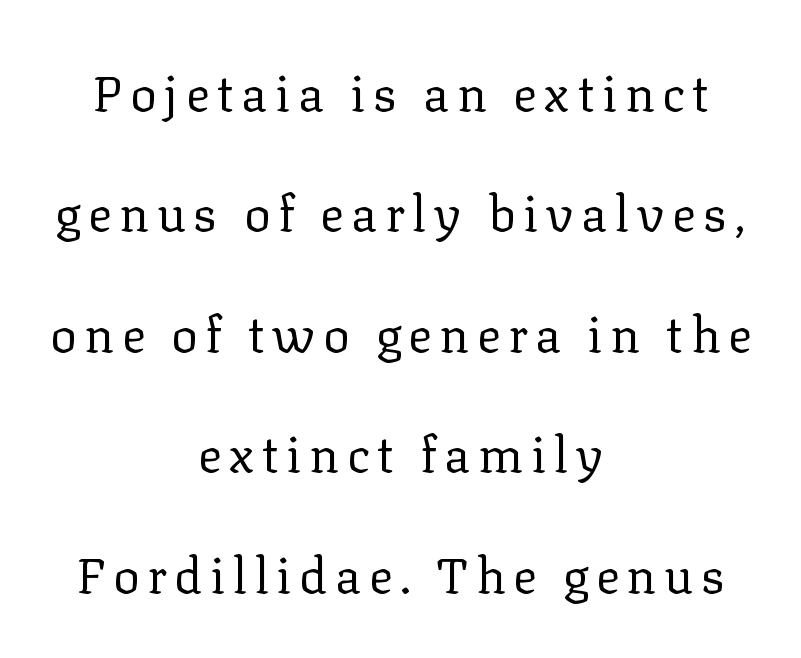
{"serif": "yes", "italic": "no", "bold": "no", "weight": "regular", "width": "normal", "stroke_contrast": "low", "x_height": "medium", "monospaced": "no", "underline": "no", "align": "center", "line_spacing": "loose", "line_spacing_ratio": 2.41, "glyph_px": 50}
